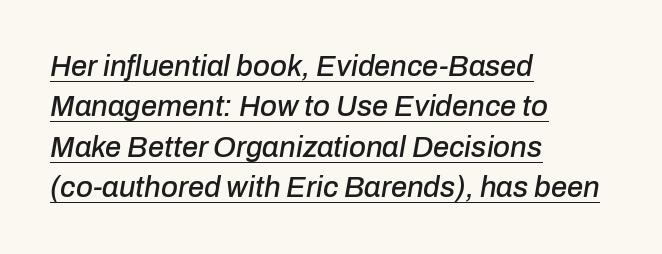
You could call the tracking neutral — neither tight nor loose. The letters advance in unequal steps, a hallmark of proportional type. Each line starts at the same left margin while the right side varies. The face used here appears with an underline applied. The line-height multiplier appears to be the usual default. You can tell it's italic because the verticals aren't actually vertical.
